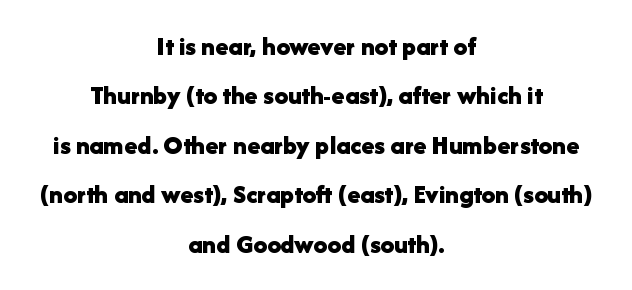
The letterforms sit shoulder to shoulder at normal distance. The space beneath each line is pristine and unruled. In terms of posture, this sample is upright. The passage shown is emphatically bold. Horizontal alignment here is central, giving a formal, balanced look.
